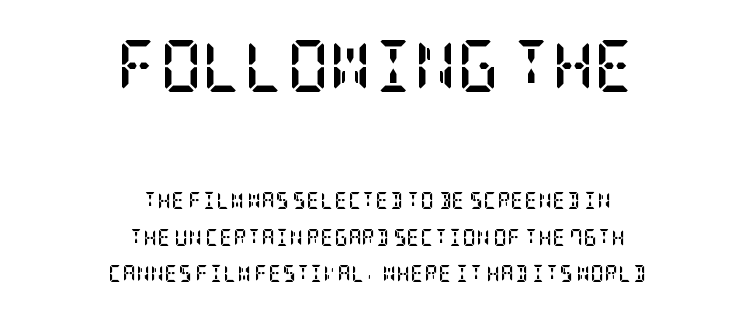
The image shows 52 px semibold, condensed serif type, upright; set centered, loose line spacing (2.13x), normal letter spacing, not underlined; the first (top) block is 3.06x larger; low stroke contrast and a large x-height.
